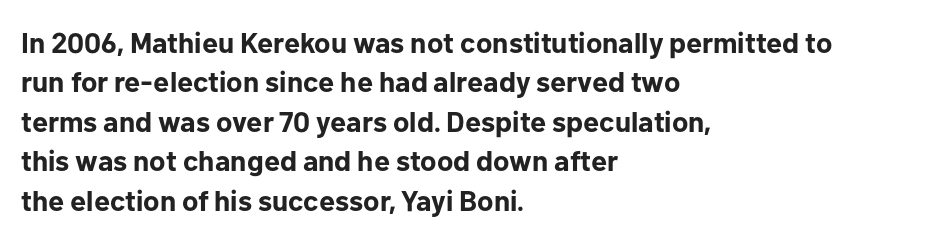
Q: Is the text bold? A: Yes.
Q: Is the text italic (slanted)? A: No, it is upright.
Q: Is the typeface a serif or a sans-serif typeface? A: Sans-serif.
Q: Is the text underlined? A: No.
Q: How is the paragraph aligned? A: Left-aligned.
Q: Is the spacing between letters normal or unusually wide? A: Normal.
Q: Is the spacing between lines tight, normal or loose? A: Normal.
Q: Width (condensed, normal, or wide)? A: Normal.
Q: Stroke contrast? A: Low.
Q: x-height? A: Medium.
Q: Monospaced? A: No.
